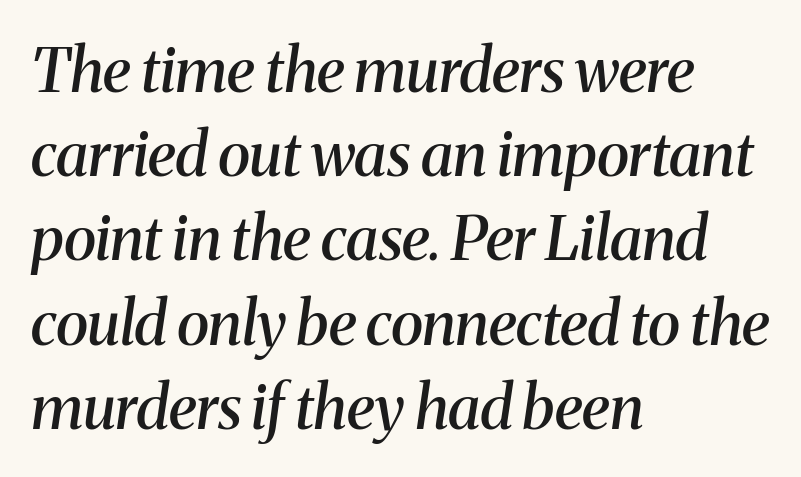
Q: Is the text bold? A: Semi-bold.
Q: Is the text italic (slanted)? A: Yes, it leans right by about 8 degrees.
Q: Is the typeface a serif or a sans-serif typeface? A: Serif.
Q: Is the text underlined? A: No.
Q: How is the paragraph aligned? A: Left-aligned.
Q: Is the spacing between letters normal or unusually wide? A: Normal.
Q: Is the spacing between lines tight, normal or loose? A: Normal.
Q: Width (condensed, normal, or wide)? A: Normal.
Q: Stroke contrast? A: Medium.
Q: x-height? A: Medium.
Q: Monospaced? A: No.
